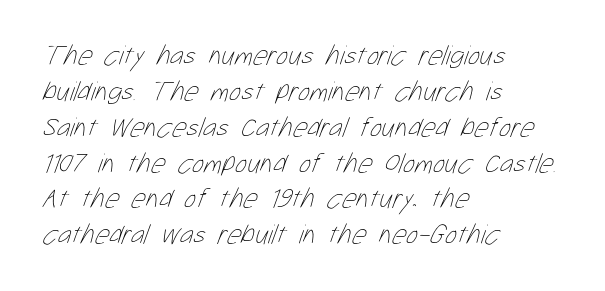
Casual observation: everything's shoved over to the left. These lines sit exactly where default settings would place them. On a weight scale, this lands at 450 or below. Decoration check: the copy has no underline. The face used here is proportionally spaced, like ordinary book or web type.
